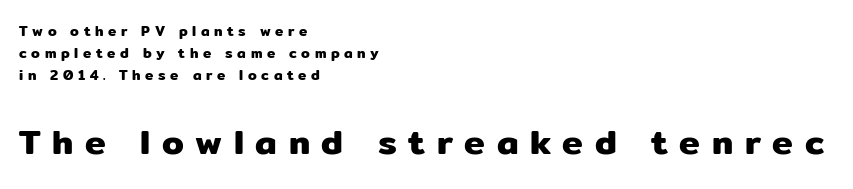
{"serif": "no", "italic": "no", "width": "normal", "stroke_contrast": "low", "x_height": "medium", "monospaced": "no", "underline": "no", "align": "left", "line_spacing": "normal", "line_spacing_ratio": 1.58, "letter_spacing": "wide", "letter_spacing_em": 0.33, "larger_block": "second", "size_ratio": 2.5, "glyph_px": 35}
